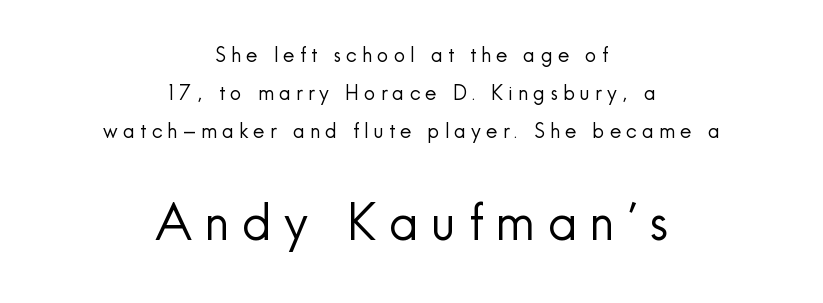
Which chunk is bigger? The second one — the bottom block dwarfs the top. The tracking jumps out immediately: characters are airy and widely separated. This sample uses a sans-serif face. The passage shown is typed in a proportional face where columns would drift. Is this a heavy cut? Hardly; it is regular or lighter.
